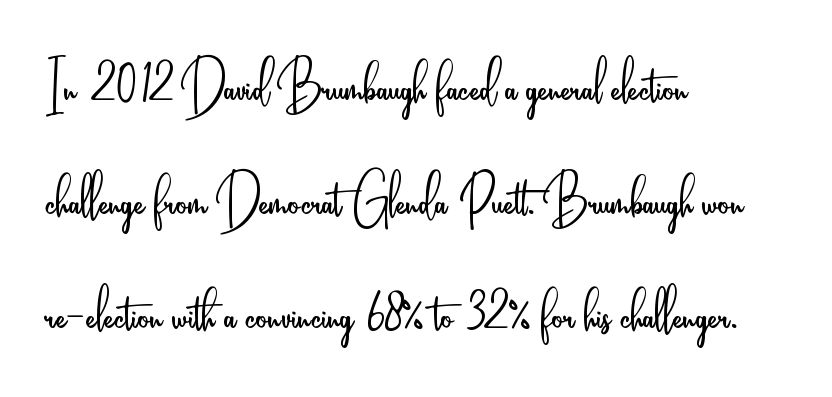
{"serif": "no", "bold": "no", "weight": "light", "width": "condensed", "stroke_contrast": "low", "x_height": "small", "monospaced": "no", "underline": "no", "align": "left", "line_spacing": "normal", "line_spacing_ratio": 1.58, "letter_spacing": "normal", "letter_spacing_em": 0.0, "glyph_px": 72}
